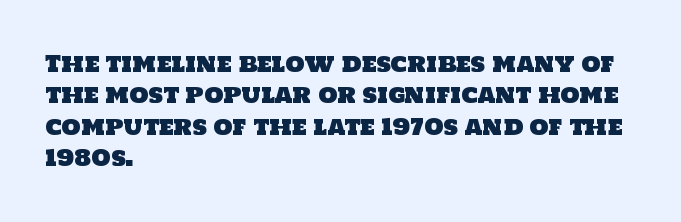
Regular leading. Nobody drew a line under any word here. How are the letters spaced? Ordinarily, with no added tracking. Alignment: flush left.
